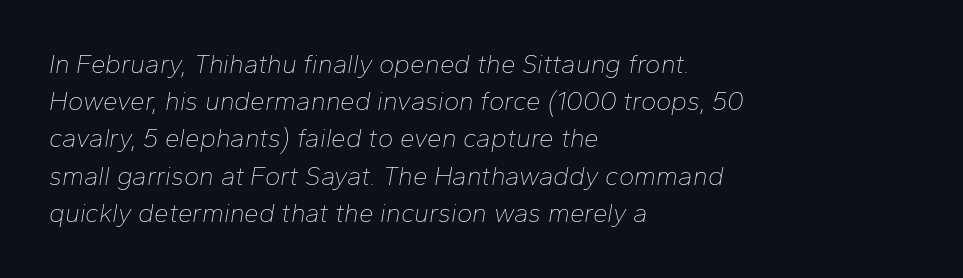
{"italic": "yes", "lean": "right", "slant_degrees": 10, "bold": "no", "underline": "no", "align": "left", "line_spacing": "normal", "line_spacing_ratio": 1.43, "letter_spacing": "normal", "letter_spacing_em": 0.0, "glyph_px": 26}
